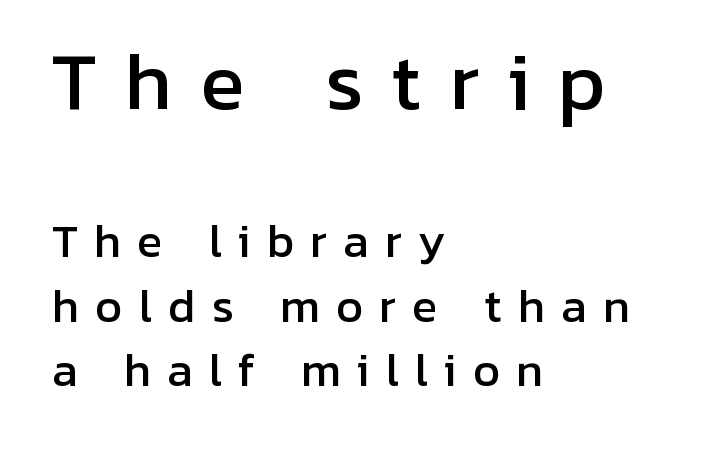
Glyph-to-glyph distance is far greater than everyday printed text. A clean baseline with only descenders dipping below it. Italic: no, the glyphs are upright roman. Looks like regular typesetting: each glyph gets only the width it needs. This sample uses a sans-serif face. Each new line begins a customary step beneath the previous one.
